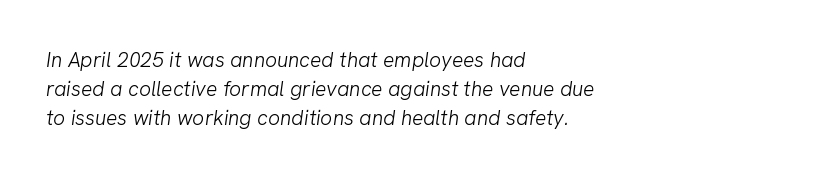
The vertical gap from one line to the next is medium. This rendering leaves character spacing at its baseline value. These glyphs show unthickened strokes, regular width or finer. Is the block centered? No — it sits flush against the left margin.
